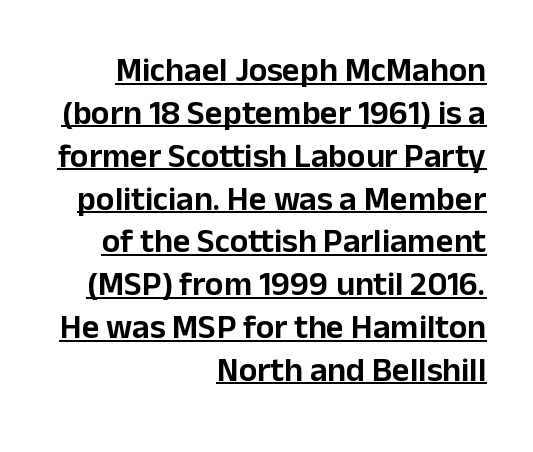
The image shows 34 px sans-serif type, upright; set right-aligned, normal line spacing (1.26x), normal letter spacing, underlined; low stroke contrast and a medium x-height.
